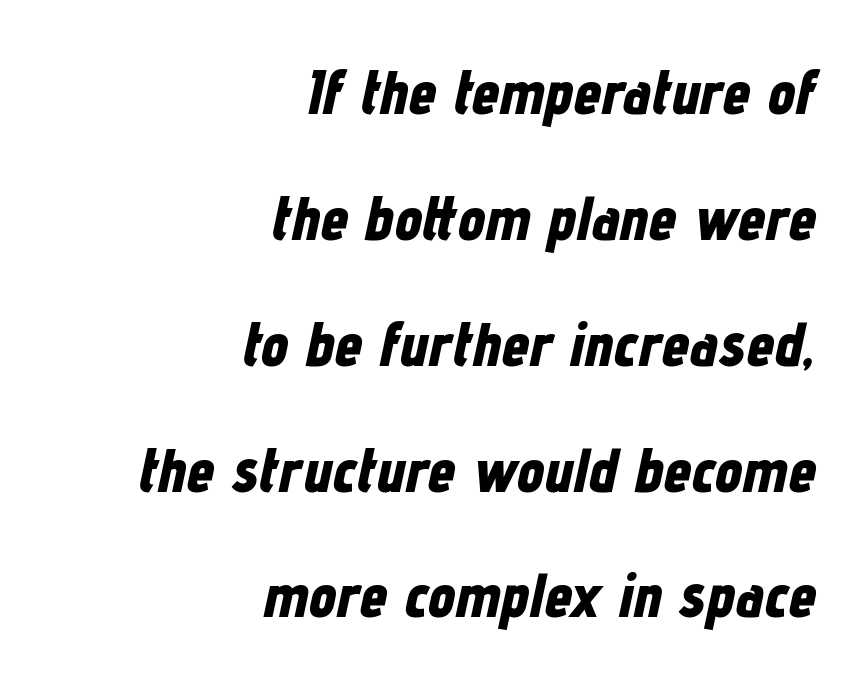
Q: Is the text bold? A: Yes.
Q: Is the text italic (slanted)? A: Yes, it leans right by about 12 degrees.
Q: Is the text underlined? A: No.
Q: How is the paragraph aligned? A: Right-aligned.
Q: Is the spacing between letters normal or unusually wide? A: Normal.
Q: Is the spacing between lines tight, normal or loose? A: Loose.
Q: Width (condensed, normal, or wide)? A: Condensed.
Q: Stroke contrast? A: Low.
Q: x-height? A: Medium.
Q: Monospaced? A: No.
